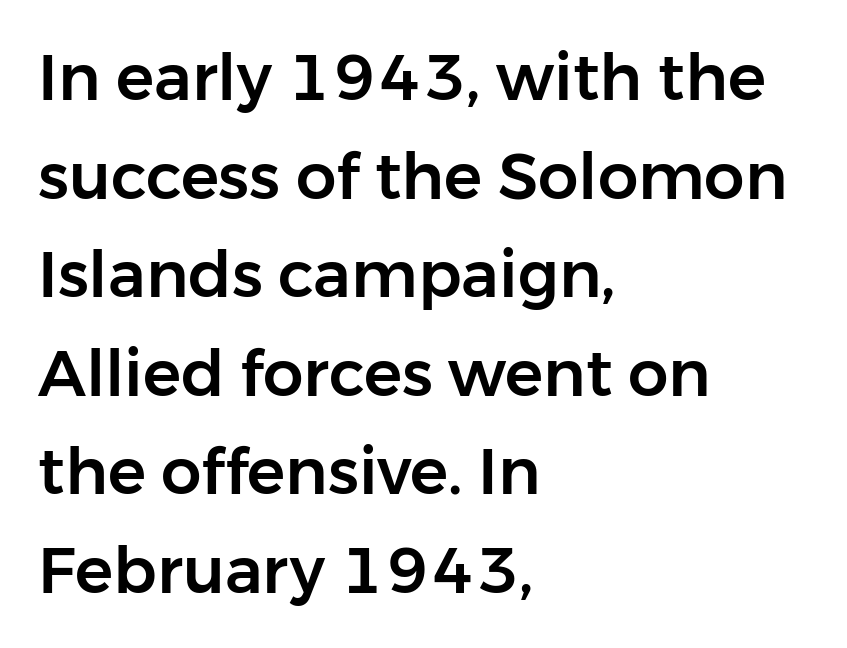
Underline: absent. Posture: straight, roman, zero tilt. Rows of type keep a routine distance in the vertical direction. Look at the tracking — it's just the regular setting, nothing added. A student would call this left alignment; a typographer would say flush left, rag right.
